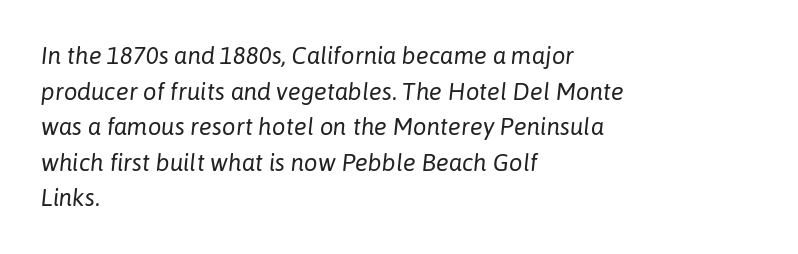
{"italic": "yes", "lean": "right", "slant_degrees": 6, "bold": "no", "underline": "no", "align": "left", "line_spacing": "normal", "line_spacing_ratio": 1.48, "letter_spacing": "normal", "letter_spacing_em": 0.0, "glyph_px": 24}
